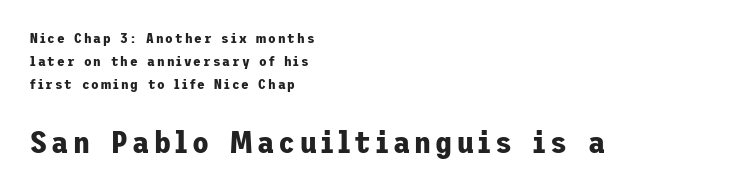
Style check: upright. The passage shown begins with its smaller block and ends with its larger one. These lines sit exactly where default settings would place them. Notice how thick the strokes are: this is what a full bold looks like.
